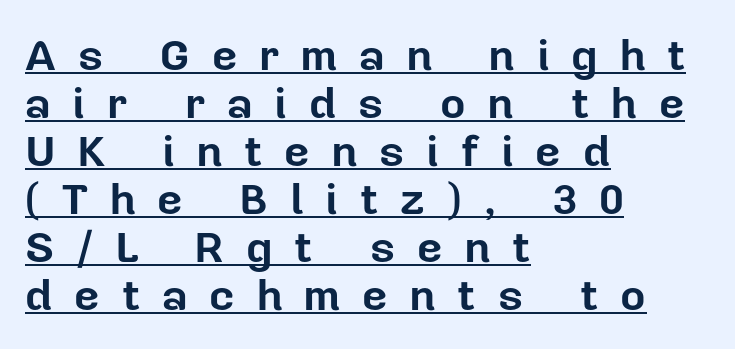
The image shows 44 px bold sans-serif type, upright; set left-aligned, tight line spacing (1.09x), unusually wide letter spacing (+0.5 em), underlined; low stroke contrast and a medium x-height.
